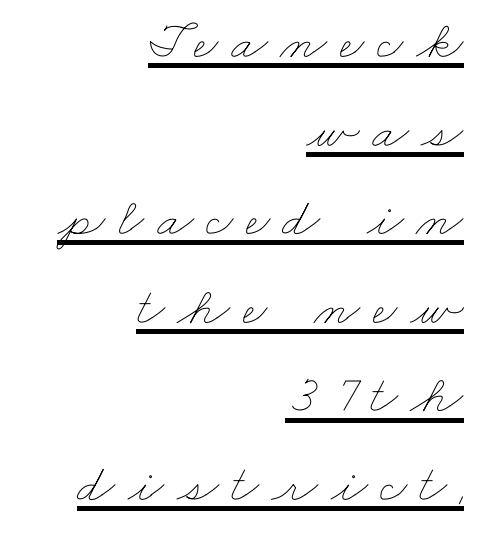
{"bold": "no", "weight": "thin", "width": "wide", "stroke_contrast": "low", "x_height": "small", "monospaced": "no", "underline": "yes", "align": "right", "line_spacing": "normal", "line_spacing_ratio": 1.64, "letter_spacing": "wide", "letter_spacing_em": 0.23, "glyph_px": 54}
